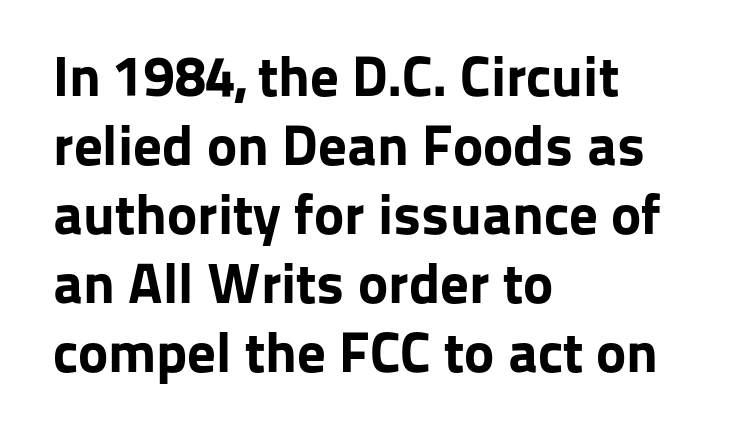
Q: Is the text bold? A: Yes.
Q: Is the text italic (slanted)? A: No, it is upright.
Q: Is the typeface a serif or a sans-serif typeface? A: Sans-serif.
Q: Is the text underlined? A: No.
Q: How is the paragraph aligned? A: Left-aligned.
Q: Is the spacing between letters normal or unusually wide? A: Normal.
Q: Width (condensed, normal, or wide)? A: Normal.
Q: Stroke contrast? A: Low.
Q: x-height? A: Medium.
Q: Monospaced? A: No.
